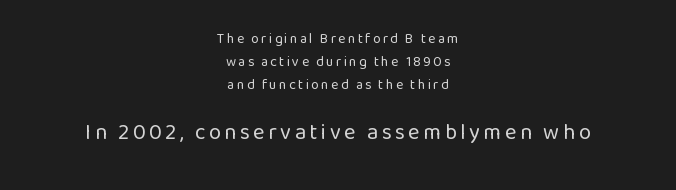
The image shows 22 px text type, upright; set centered, normal line spacing (1.65x), not underlined; the second (bottom) block is 1.57x larger.
